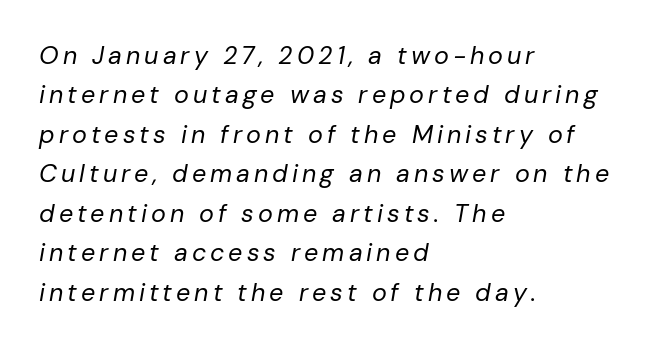
The typeface has the unassuming heft of standard copy or less. Does the lettering tilt? It does — this is italic. Visually the block forms a straight wall on the left and a jagged coastline on the right. Notice how descenders clear the ascenders below comfortably — that's standard leading. The space beneath each line is pristine and unruled.
